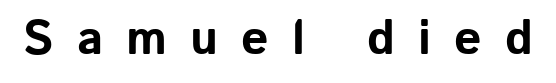
The image shows 48 px bold sans-serif type, upright; set unusually wide letter spacing (+0.48 em), not underlined; low stroke contrast and a medium x-height.
